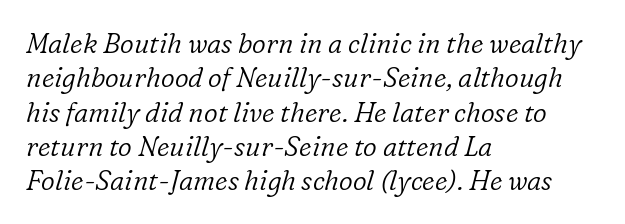
Q: Is the text bold? A: No.
Q: Is the text italic (slanted)? A: Yes, it leans right by about 16 degrees.
Q: Is the text underlined? A: No.
Q: How is the paragraph aligned? A: Left-aligned.
Q: Is the spacing between letters normal or unusually wide? A: Normal.
Q: Is the spacing between lines tight, normal or loose? A: Normal.
